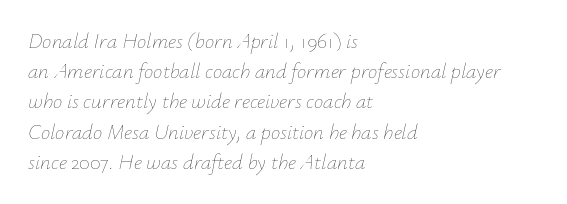
Q: Is the text bold? A: No.
Q: Is the text italic (slanted)? A: Yes, it leans right by about 12 degrees.
Q: Is the text underlined? A: No.
Q: How is the paragraph aligned? A: Left-aligned.
Q: Is the spacing between letters normal or unusually wide? A: Normal.
Q: Is the spacing between lines tight, normal or loose? A: Normal.
